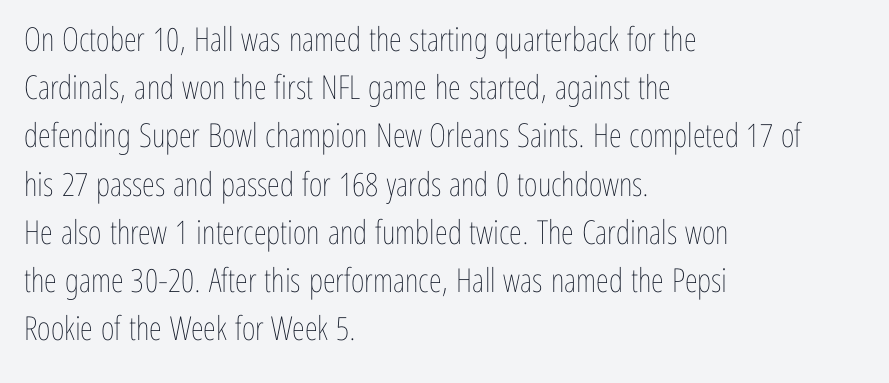
The image shows 33 px thin, condensed type, upright; set left-aligned, normal line spacing (1.46x), normal letter spacing, not underlined; low stroke contrast and a medium x-height.
